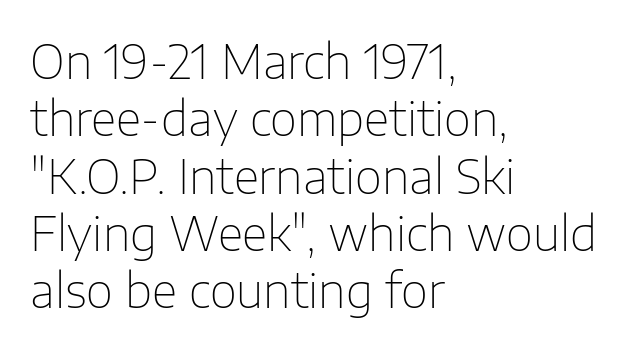
The tracking reads as untouched default to a designer's eye. Descenders hang freely into open space. The typeface chosen for these lines omits serifs. Stroke mass is kept to a normal reading level or below.
